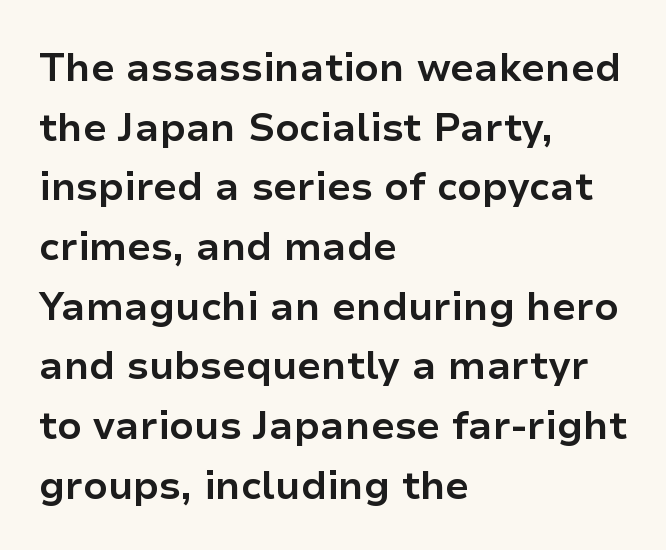
Leftover space on each line is placed entirely after the last word. Think of a printed novel: that variable character pitch is what you see here. Rule under the text: the space is simply empty. Serif or sans? Sans — the stroke terminals are bare. Short note: letters normally spaced.
